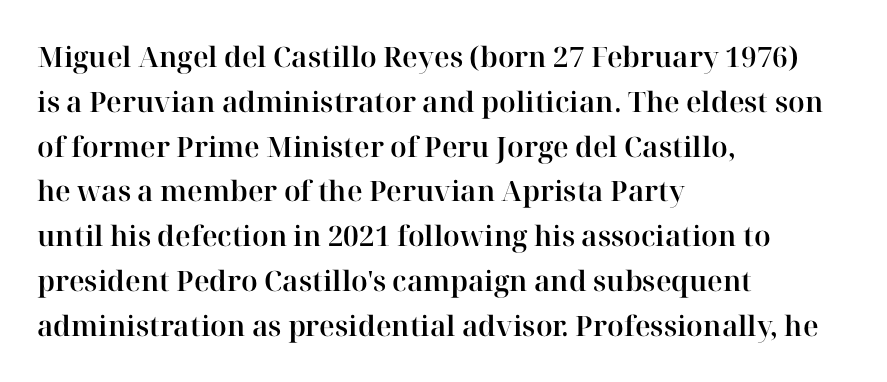
The image shows 28 px serif type, upright; set left-aligned, normal line spacing (1.6x), normal letter spacing, not underlined; high stroke contrast and a medium x-height.
